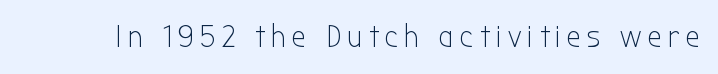
Q: Is the text bold? A: No.
Q: Is the text italic (slanted)? A: No, it is upright.
Q: Is the typeface a serif or a sans-serif typeface? A: Sans-serif.
Q: Is the text underlined? A: No.
Q: Is the spacing between letters normal or unusually wide? A: Unusually wide.
Q: Width (condensed, normal, or wide)? A: Condensed.
Q: Stroke contrast? A: Low.
Q: x-height? A: Medium.
Q: Monospaced? A: No.
